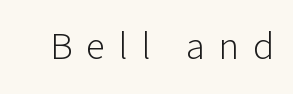
Q: Is the text bold? A: No.
Q: Is the text italic (slanted)? A: No, it is upright.
Q: Is the typeface a serif or a sans-serif typeface? A: Sans-serif.
Q: Is the text underlined? A: No.
Q: Is the spacing between letters normal or unusually wide? A: Unusually wide.
Q: Width (condensed, normal, or wide)? A: Normal.
Q: Stroke contrast? A: Low.
Q: x-height? A: Medium.
Q: Monospaced? A: No.
